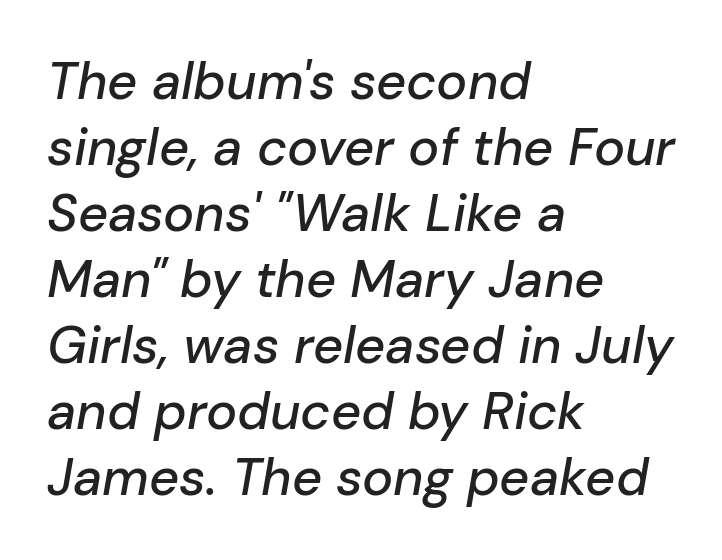
{"italic": "yes", "lean": "right", "slant_degrees": 10, "width": "normal", "stroke_contrast": "low", "x_height": "medium", "monospaced": "no", "underline": "no", "align": "left", "line_spacing": "normal", "line_spacing_ratio": 1.27, "letter_spacing": "normal", "letter_spacing_em": 0.0, "glyph_px": 52}
